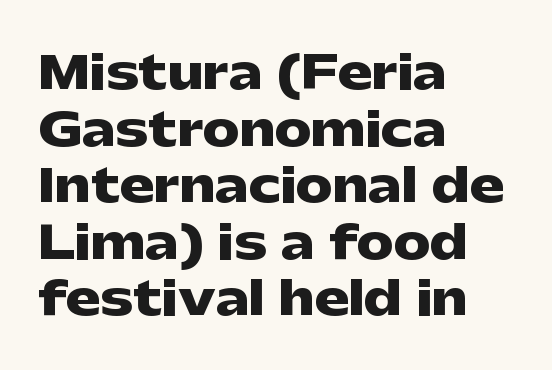
Descenders are the only things crossing below the line. The rag falls on the right side of this text block. Is this a fixed-width face? No — the glyphs have proportional, varying widths. Stroke thickness is high; the sample reads as a true bold. Observe the ordinary spacing: letters are neighbours, not strangers.
